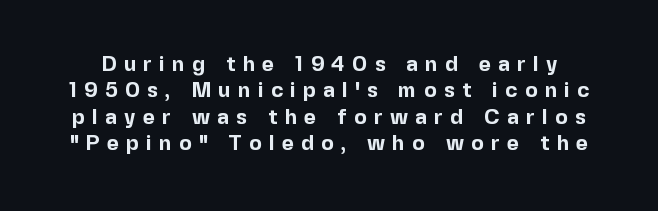
Q: Is the text bold? A: Yes.
Q: Is the text italic (slanted)? A: No, it is upright.
Q: Is the text underlined? A: No.
Q: Is the spacing between letters normal or unusually wide? A: Unusually wide.
Q: Is the spacing between lines tight, normal or loose? A: Normal.
